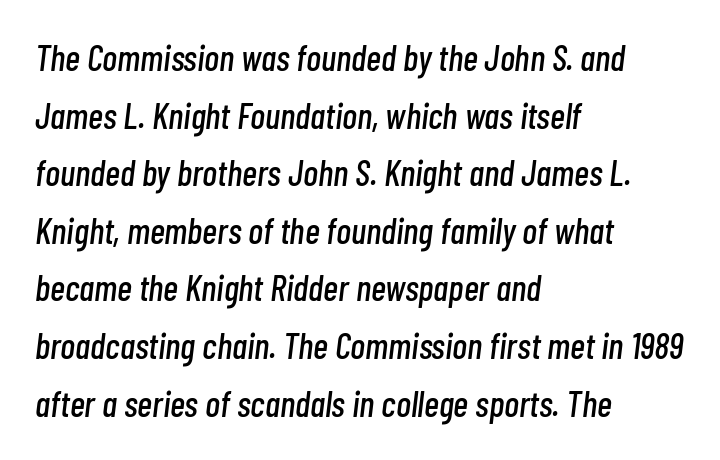
Layout note: lines flush left. Do the characters align in a grid? No, the font is proportional. Underline: absent. Characters follow at the spacing the type designer built in. Reading down the column, the eye jumps a familiar distance to each next line. These lines were composed using italics.
